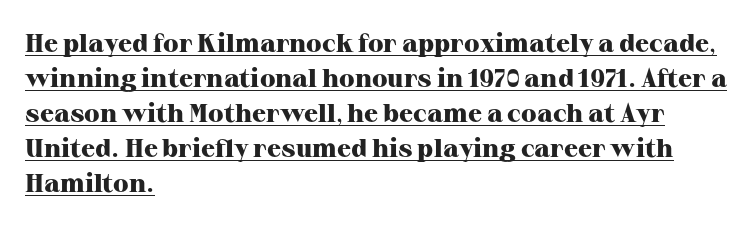
{"italic": "no", "bold": "yes", "underline": "yes", "align": "left", "line_spacing": "normal", "line_spacing_ratio": 1.35, "letter_spacing": "normal", "letter_spacing_em": 0.0, "glyph_px": 26}
